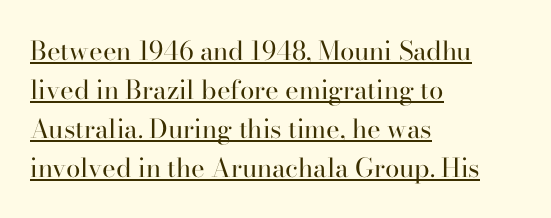
Decoration check: the copy is underlined. No italicization has been applied; the sample stays upright. Stems here are at most as thick as an everyday book face. The typesetter chose a ragged-right arrangement here.
